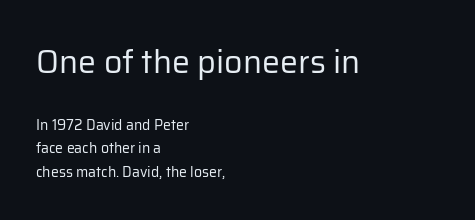
A light-to-regular cut is what we see here. Interline gaps are of average width in this sample. Serif or sans? Sans — the stroke terminals are bare. The more generous point size was reserved for the upper chunk. Does the lettering tilt? It doesn't — this is upright. The specimen omits any rule beneath the text block's lines.
